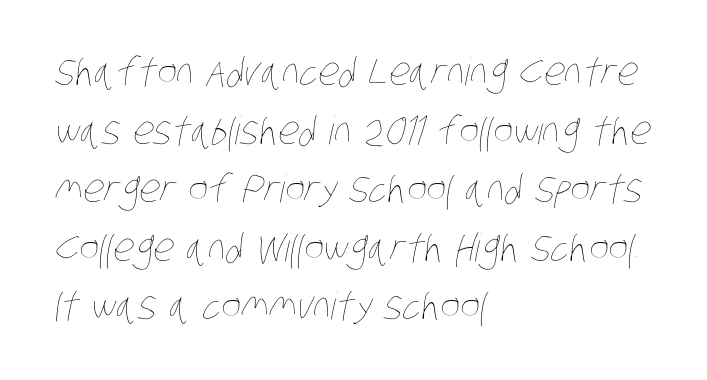
Leftover space on each line is placed entirely after the last word. Baseline-to-baseline distance is the conventional proportion of letter height. No letter is thick-stroked: the sample isn't bold. Proportional: the letters do not fall into vertical columns. The horizontal fit of the characters is conventional and even.
